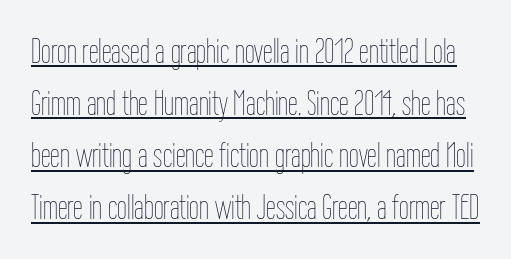
{"italic": "no", "bold": "no", "weight": "thin", "width": "condensed", "stroke_contrast": "low", "x_height": "medium", "monospaced": "no", "underline": "yes", "line_spacing": "normal", "line_spacing_ratio": 1.49, "letter_spacing": "normal", "letter_spacing_em": 0.0, "glyph_px": 35}
